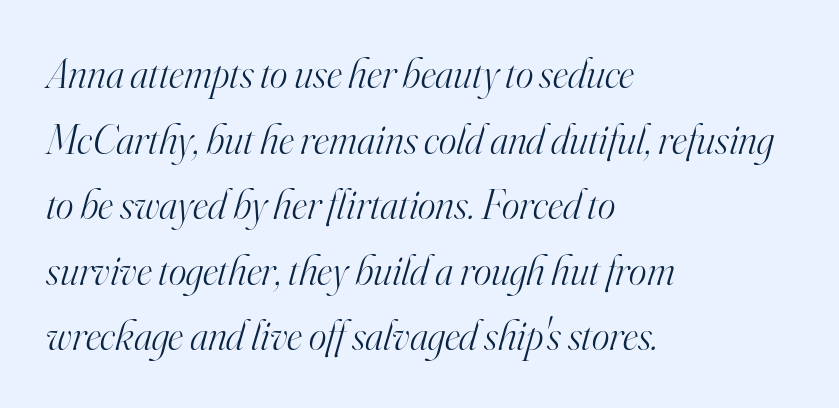
{"serif": "yes", "italic": "yes", "lean": "right", "slant_degrees": 16, "bold": "no", "weight": "light", "width": "normal", "stroke_contrast": "high", "x_height": "small", "monospaced": "no", "underline": "no", "align": "left", "line_spacing": "normal", "line_spacing_ratio": 1.56, "letter_spacing": "normal", "letter_spacing_em": 0.0, "glyph_px": 42}
